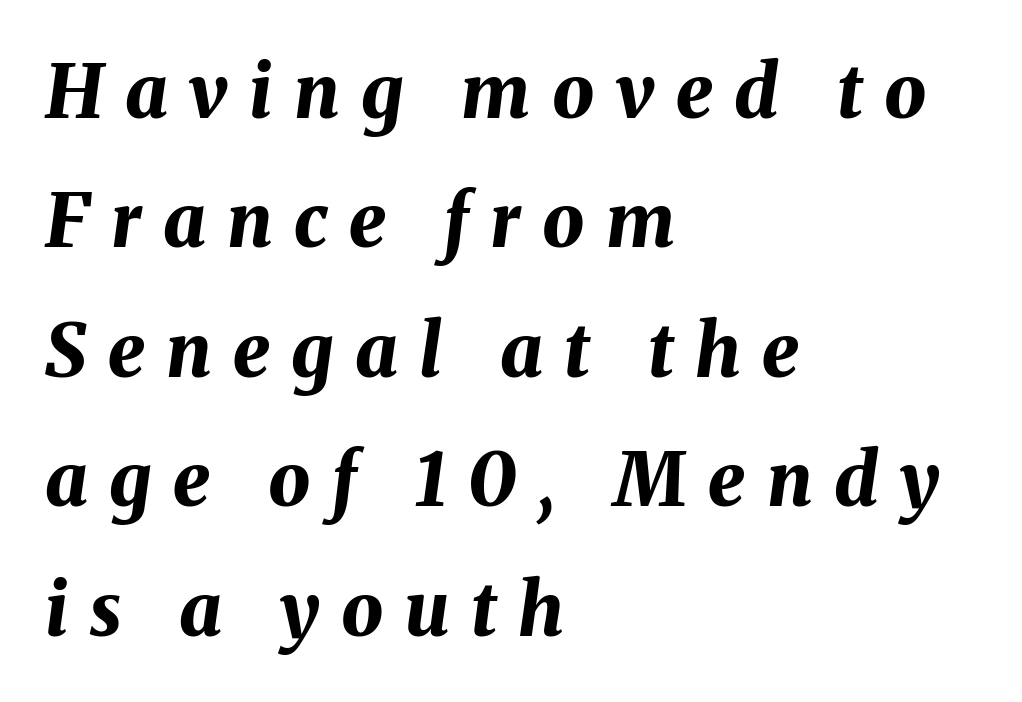
The image shows 74 px bold type, italic (leaning right); set left-aligned, line spacing 1.75x, unusually wide letter spacing (+0.29 em), not underlined; medium stroke contrast and a medium x-height.
